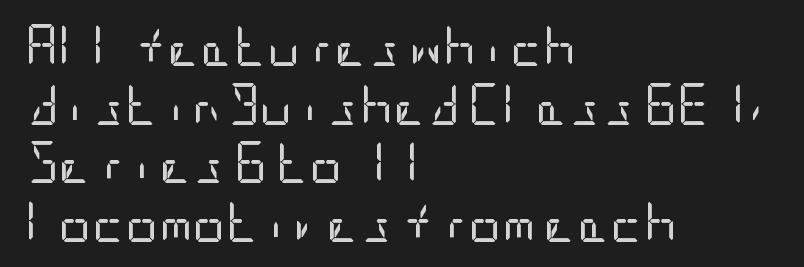
Q: Is the text bold? A: No.
Q: Is the text italic (slanted)? A: No, it is upright.
Q: Is the typeface a serif or a sans-serif typeface? A: Sans-serif.
Q: Is the text underlined? A: No.
Q: How is the paragraph aligned? A: Left-aligned.
Q: Is the spacing between letters normal or unusually wide? A: Normal.
Q: Is the spacing between lines tight, normal or loose? A: Normal.
Q: Width (condensed, normal, or wide)? A: Condensed.
Q: Stroke contrast? A: Low.
Q: x-height? A: Large.
